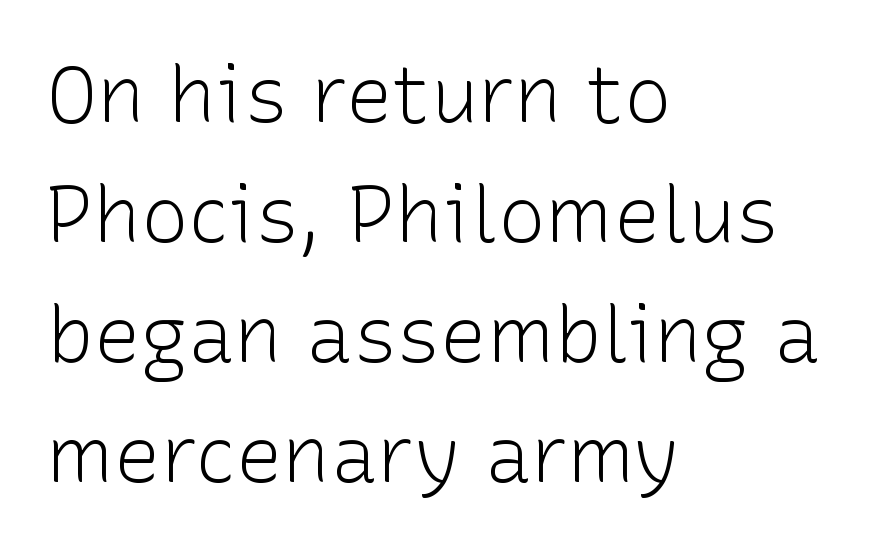
The image shows 79 px light sans-serif type, upright; set left-aligned, normal line spacing (1.52x), normal letter spacing, not underlined; low stroke contrast and a medium x-height.
